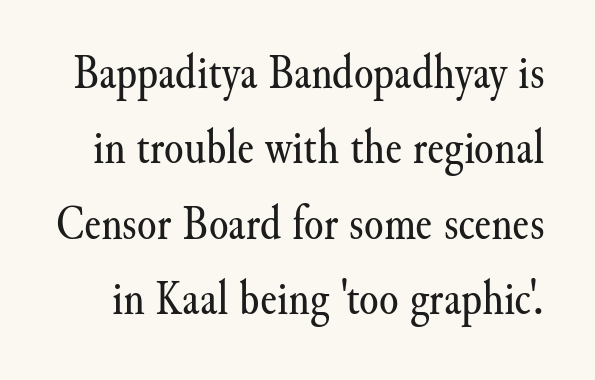
A typesetter would call this proportional, since set widths differ per character. This is the regular roman posture of the typeface. These lines keep a tight, regular rhythm from letter to letter. Small tapered or slab feet sit at the stroke ends, so this counts as serif. Compared with a typical body face, this is equally light or lighter still.
